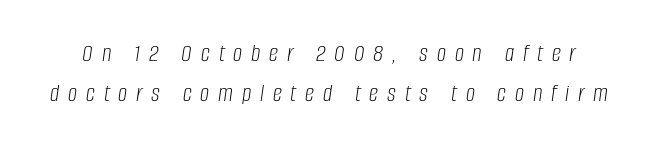
Q: Is the text bold? A: No.
Q: Is the text italic (slanted)? A: Yes, it leans right by about 8 degrees.
Q: Is the text underlined? A: No.
Q: Is the spacing between letters normal or unusually wide? A: Unusually wide.
Q: Is the spacing between lines tight, normal or loose? A: Normal.
